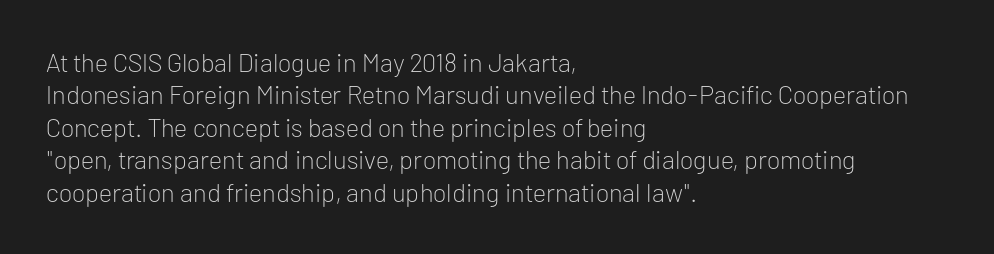
{"italic": "no", "bold": "no", "underline": "no", "align": "left", "line_spacing": "normal", "line_spacing_ratio": 1.25, "letter_spacing": "normal", "letter_spacing_em": 0.0, "glyph_px": 26}
